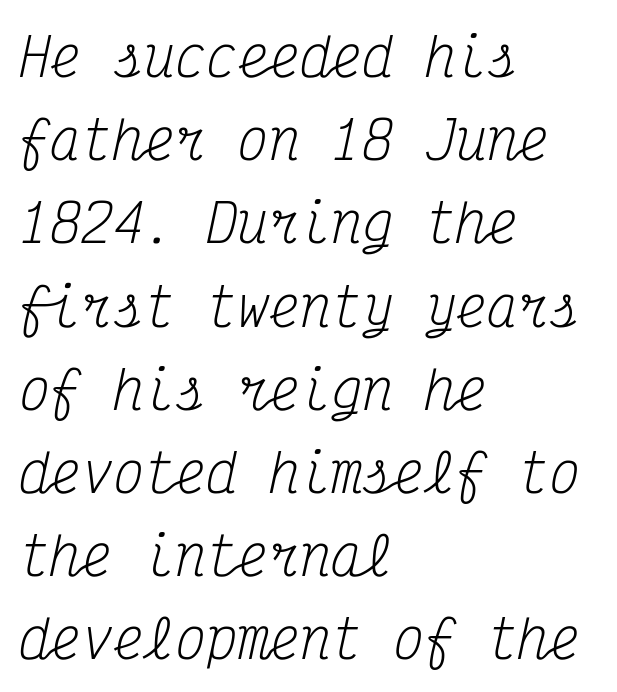
Q: Is the text bold? A: No.
Q: Is the text italic (slanted)? A: Yes, it leans right by about 12 degrees.
Q: Is the typeface a serif or a sans-serif typeface? A: Serif.
Q: Is the text underlined? A: No.
Q: How is the paragraph aligned? A: Left-aligned.
Q: Is the spacing between letters normal or unusually wide? A: Normal.
Q: Is the spacing between lines tight, normal or loose? A: Normal.
Q: Width (condensed, normal, or wide)? A: Condensed.
Q: Stroke contrast? A: Medium.
Q: x-height? A: Medium.
Q: Monospaced? A: Yes.
